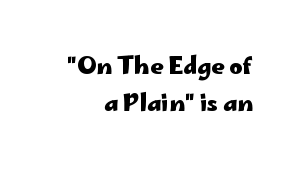
The image shows 23 px bold type, upright; set right-aligned, normal line spacing (1.61x), normal letter spacing, not underlined.
